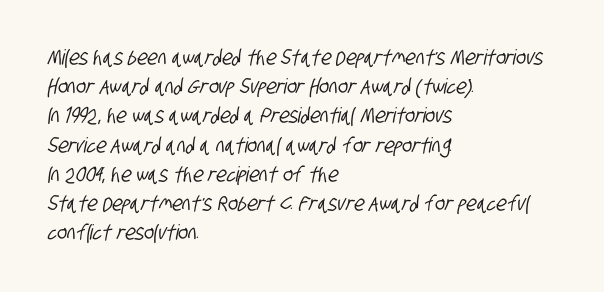
{"underline": "no", "align": "left", "line_spacing": "normal", "line_spacing_ratio": 1.39, "letter_spacing": "normal", "letter_spacing_em": 0.0, "glyph_px": 21}
